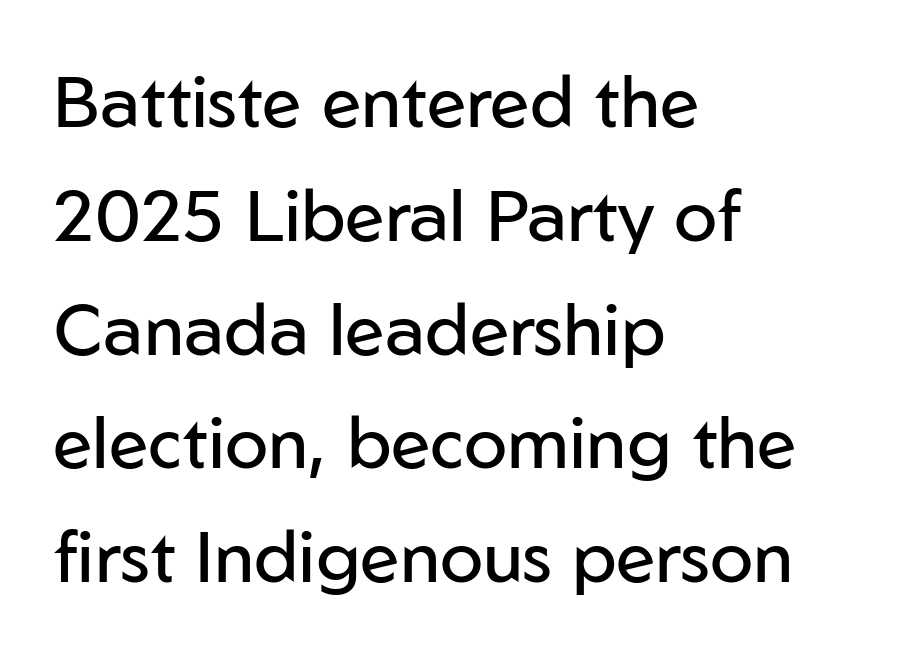
{"serif": "no", "italic": "no", "bold": "no", "weight": "regular", "width": "normal", "stroke_contrast": "low", "x_height": "medium", "monospaced": "no", "underline": "no", "align": "left", "line_spacing": "normal", "line_spacing_ratio": 1.58, "letter_spacing": "normal", "letter_spacing_em": 0.0, "glyph_px": 72}
